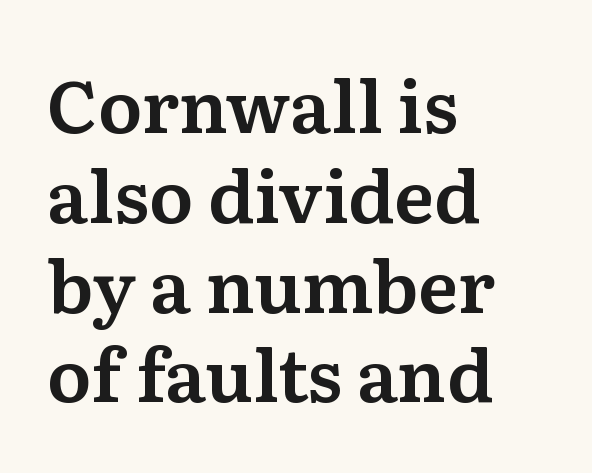
{"serif": "yes", "italic": "no", "width": "normal", "stroke_contrast": "medium", "x_height": "medium", "monospaced": "no", "underline": "no", "align": "left", "line_spacing_ratio": 1.23, "letter_spacing": "normal", "letter_spacing_em": 0.0, "glyph_px": 73}
